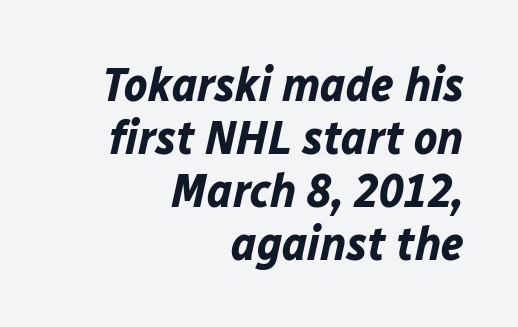
The image shows 49 px bold type, italic (leaning right); set right-aligned, tight line spacing (1.08x), normal letter spacing, not underlined; low stroke contrast and a medium x-height.
